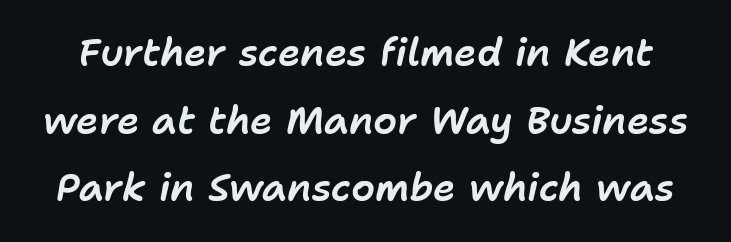
These lines are rendered in a variable-pitch font. Rendered with sloped, italic letterforms. The rendering keeps characters at their native spacing. The specimen omits any rule beneath the text block's lines.
